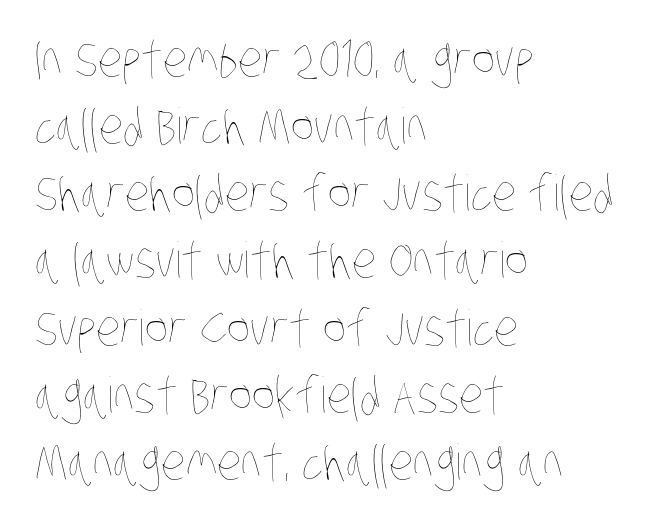
{"bold": "no", "weight": "thin", "width": "condensed", "stroke_contrast": "low", "x_height": "large", "monospaced": "no", "underline": "no", "align": "left", "line_spacing": "normal", "line_spacing_ratio": 1.37, "letter_spacing": "normal", "letter_spacing_em": 0.0, "glyph_px": 49}
